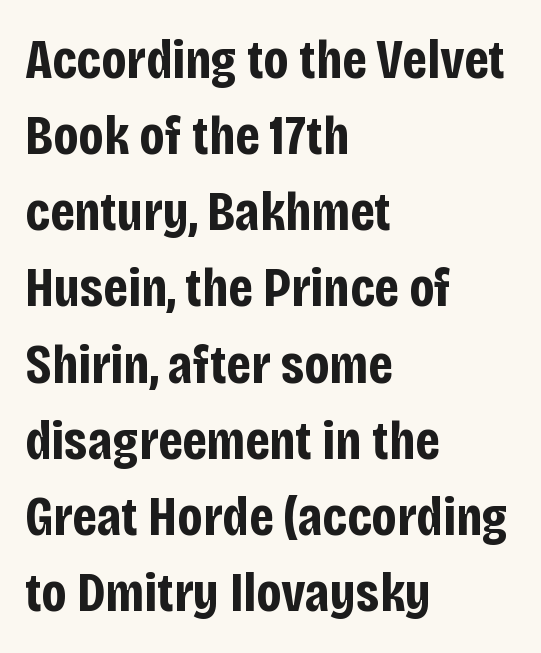
Q: Is the text bold? A: Yes.
Q: Is the text italic (slanted)? A: No, it is upright.
Q: Is the typeface a serif or a sans-serif typeface? A: Sans-serif.
Q: Is the text underlined? A: No.
Q: How is the paragraph aligned? A: Left-aligned.
Q: Is the spacing between letters normal or unusually wide? A: Normal.
Q: Is the spacing between lines tight, normal or loose? A: Normal.
Q: Width (condensed, normal, or wide)? A: Condensed.
Q: Stroke contrast? A: Low.
Q: x-height? A: Large.
Q: Monospaced? A: No.
